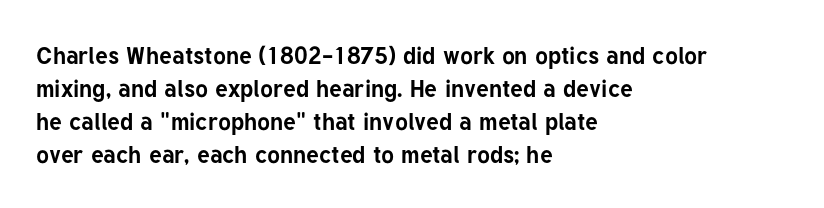
{"italic": "no", "bold": "yes", "underline": "no", "align": "left", "line_spacing": "normal", "line_spacing_ratio": 1.37, "letter_spacing": "normal", "letter_spacing_em": 0.0, "glyph_px": 24}
